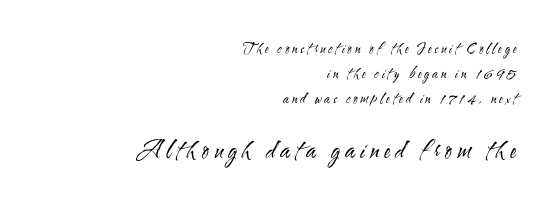
Compare the two chunks: the lower has the greater cap height. Clear beneath every line of the passage. This rendering widens character spacing well past its baseline value. The paragraph has a hard right edge and a soft left edge. The typesetting does not lean heavy: it is not bold.
